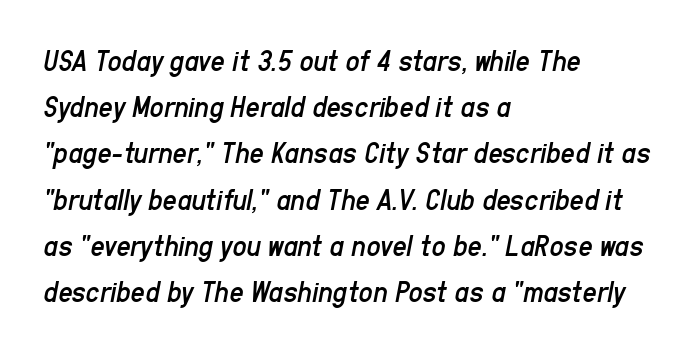
{"italic": "yes", "lean": "right", "slant_degrees": 11, "bold": "no", "weight": "regular", "width": "condensed", "stroke_contrast": "low", "x_height": "medium", "monospaced": "no", "underline": "no", "align": "left", "line_spacing": "normal", "line_spacing_ratio": 1.49, "letter_spacing": "normal", "letter_spacing_em": 0.0, "glyph_px": 31}
